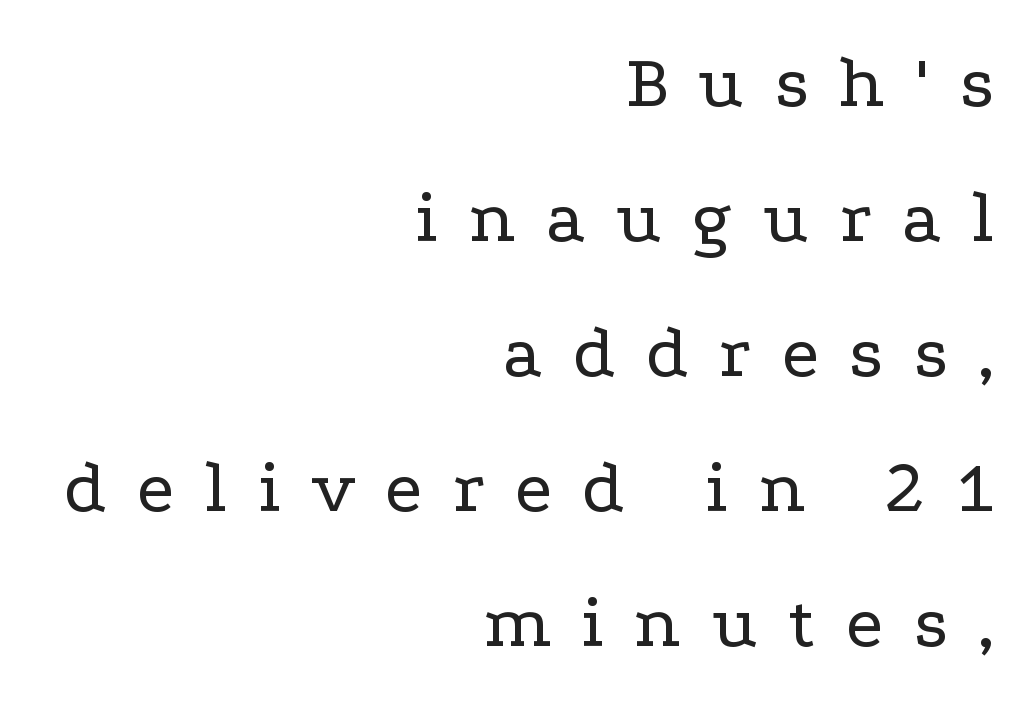
The paragraph has a hard right edge and a soft left edge. Underline: absent. Is the letter spacing exaggerated? Yes — the characters are pushed far apart. You could not count columns in this text — the font is proportionally spaced.
